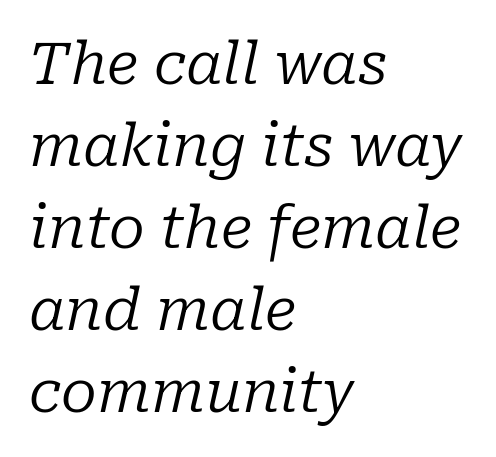
Nothing unusual about the tracking: characters are spaced as the font intends. Each letter keeps its own natural width here, so spacing adapts to shape. Compared with a typical body face, this is equally light or lighter still. Notice how the passage keeps a crisp vertical edge on the left only. Regular leading. The passage shown is typeset with a serif family.
